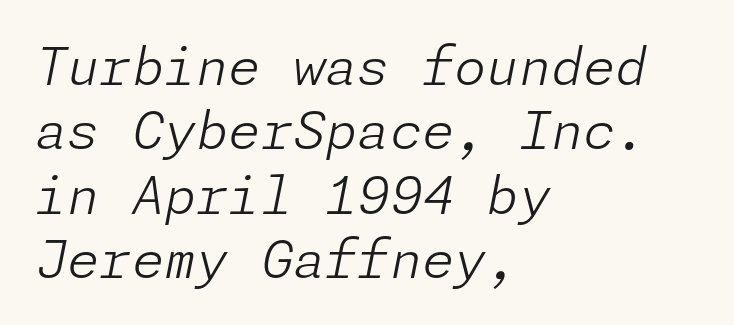
The image shows 52 px light type, italic (leaning right); set left-aligned, line spacing 1.24x, normal letter spacing, not underlined; low stroke contrast and a medium x-height.
